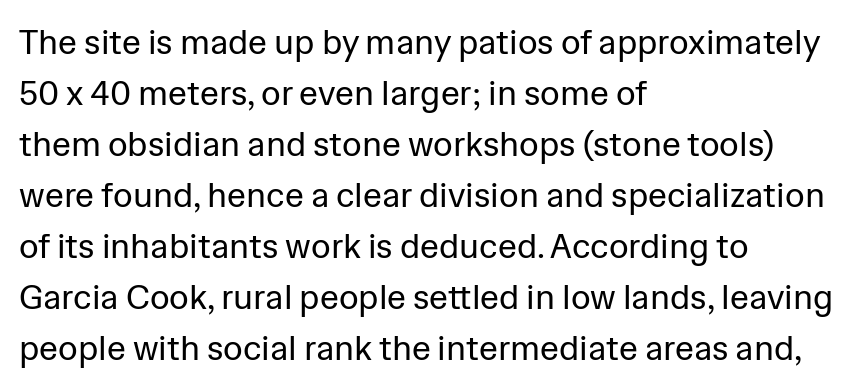
{"serif": "no", "italic": "no", "bold": "no", "weight": "regular", "width": "normal", "stroke_contrast": "low", "x_height": "medium", "monospaced": "no", "underline": "no", "align": "left", "line_spacing": "normal", "line_spacing_ratio": 1.5, "letter_spacing": "normal", "letter_spacing_em": 0.0, "glyph_px": 34}
